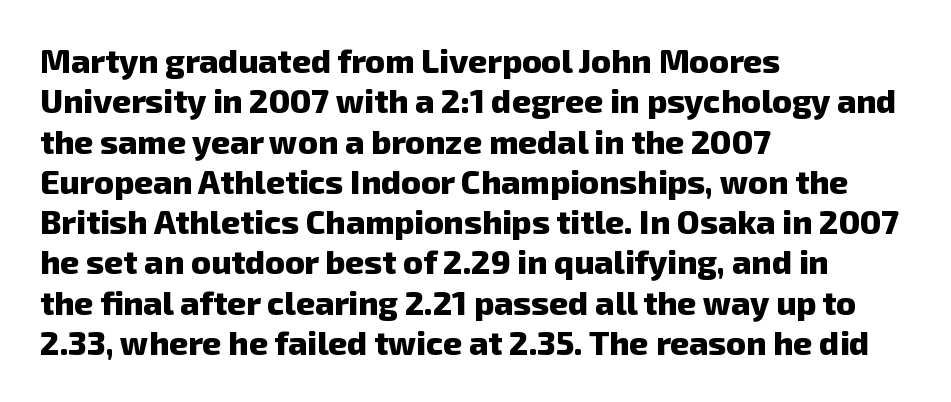
Q: Is the text bold? A: Yes.
Q: Is the typeface a serif or a sans-serif typeface? A: Sans-serif.
Q: Is the text underlined? A: No.
Q: How is the paragraph aligned? A: Left-aligned.
Q: Is the spacing between letters normal or unusually wide? A: Normal.
Q: Width (condensed, normal, or wide)? A: Normal.
Q: Stroke contrast? A: Low.
Q: x-height? A: Medium.
Q: Monospaced? A: No.
